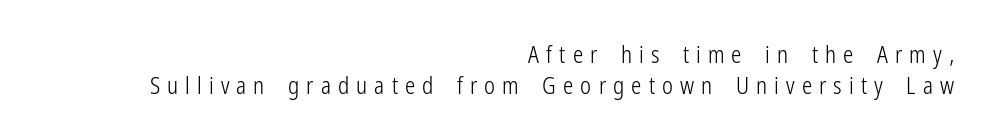
The image shows 23 px text type, upright; set right-aligned, normal line spacing (1.34x), unusually wide letter spacing (+0.31 em), not underlined.
